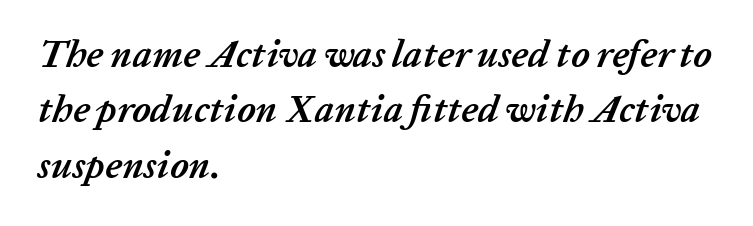
Short and long lines alike share a common starting point at left. No extra tracking has been applied to these lines. Leading: standard. Every character sits at an angle, as italics do. The passage shown is not underscored anywhere.
